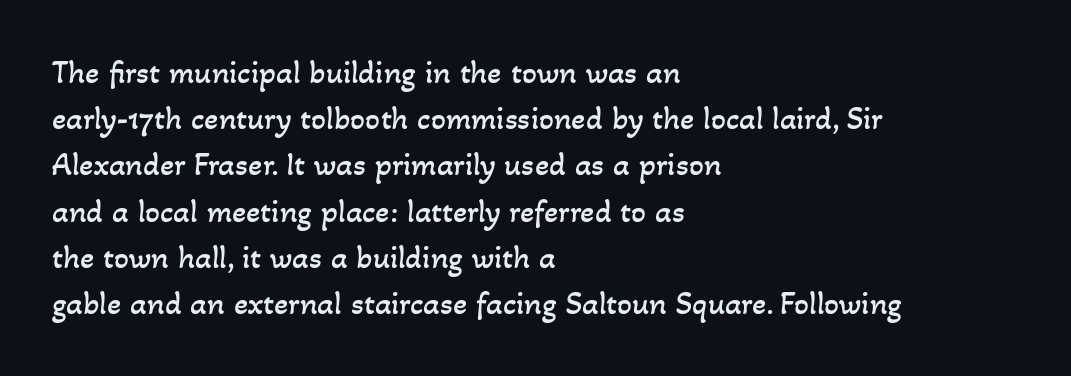
Q: Is the text bold? A: No.
Q: Is the text underlined? A: No.
Q: How is the paragraph aligned? A: Left-aligned.
Q: Is the spacing between letters normal or unusually wide? A: Normal.
Q: Is the spacing between lines tight, normal or loose? A: Normal.
Q: Width (condensed, normal, or wide)? A: Normal.
Q: Stroke contrast? A: Low.
Q: x-height? A: Small.
Q: Monospaced? A: No.
